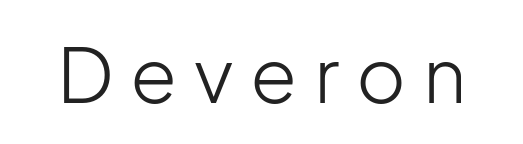
The image shows 76 px light sans-serif type, upright; set unusually wide letter spacing (+0.22 em), not underlined; low stroke contrast and a medium x-height.
